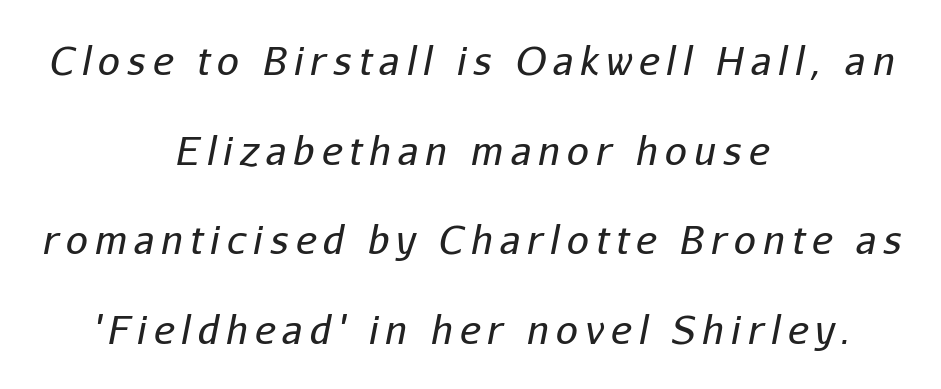
{"italic": "yes", "lean": "right", "slant_degrees": 11, "bold": "no", "weight": "regular", "width": "normal", "stroke_contrast": "low", "x_height": "medium", "monospaced": "no", "underline": "no", "align": "center", "line_spacing": "loose", "line_spacing_ratio": 2.3, "glyph_px": 39}
